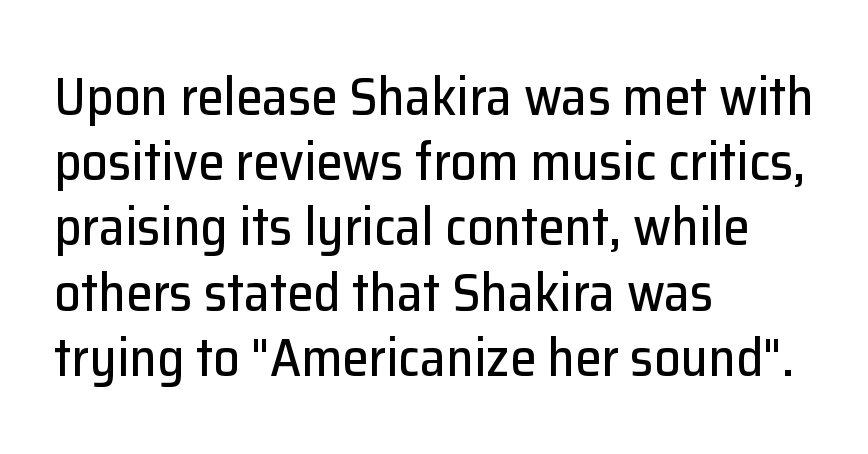
Each letter keeps its own natural width here, so spacing adapts to shape. Tall strokes in this sample are plumb rather than angled. Leftover space on each line is placed entirely after the last word. You can tell from the bare stems that sans-serif type was used. Check under the words: just untouched page. Honestly, the letter spacing is just normal — you wouldn't notice it.
